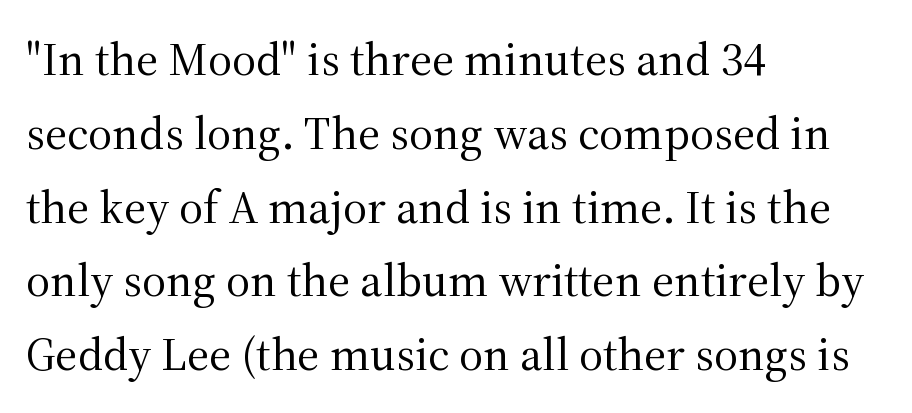
The image shows 47 px regular-weight serif type, upright; set left-aligned, normal line spacing (1.57x), normal letter spacing, not underlined; medium stroke contrast and a medium x-height.
